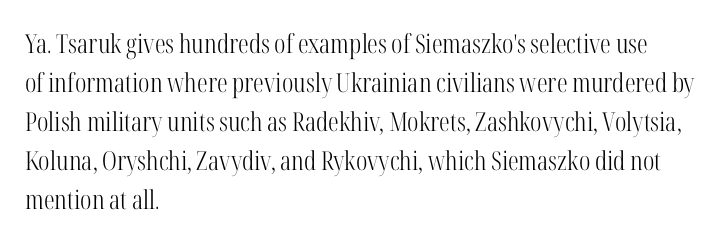
Q: Is the text bold? A: No.
Q: Is the text italic (slanted)? A: No, it is upright.
Q: Is the text underlined? A: No.
Q: How is the paragraph aligned? A: Left-aligned.
Q: Is the spacing between letters normal or unusually wide? A: Normal.
Q: Is the spacing between lines tight, normal or loose? A: Normal.
